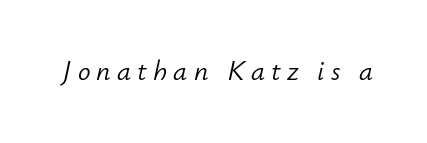
Honestly, there is no underline to notice here at all. An italicized treatment has been applied to the whole sample. The rendering uses natural spacing where letterforms have individual widths. Nothing heavy about these letters — not bold at all. The face used here is rendered with a markedly widened letterfit.
